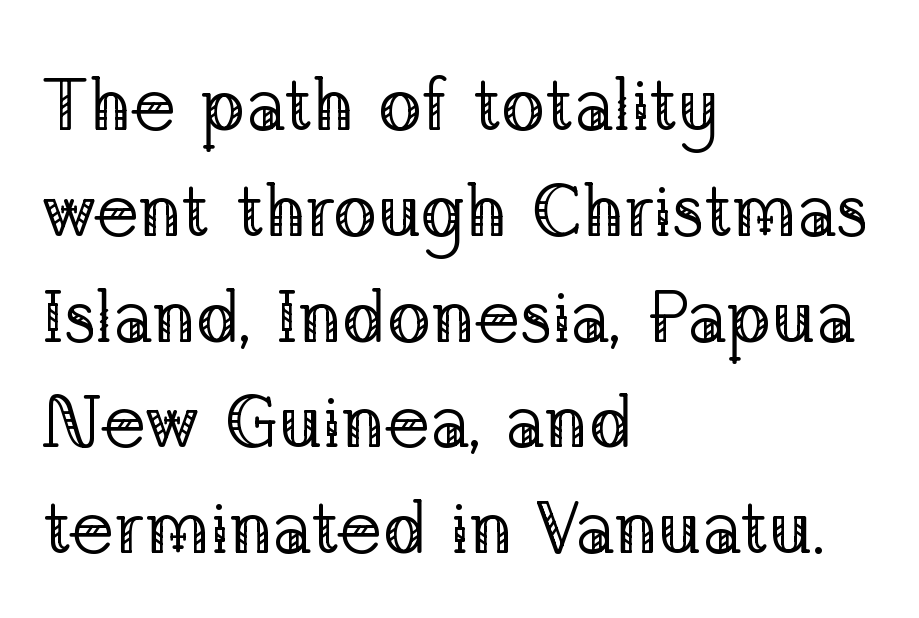
Q: Is the text bold? A: No.
Q: Is the text italic (slanted)? A: No, it is upright.
Q: Is the typeface a serif or a sans-serif typeface? A: Serif.
Q: Is the text underlined? A: No.
Q: How is the paragraph aligned? A: Left-aligned.
Q: Is the spacing between letters normal or unusually wide? A: Normal.
Q: Is the spacing between lines tight, normal or loose? A: Normal.
Q: Width (condensed, normal, or wide)? A: Normal.
Q: Stroke contrast? A: Low.
Q: x-height? A: Medium.
Q: Monospaced? A: No.
